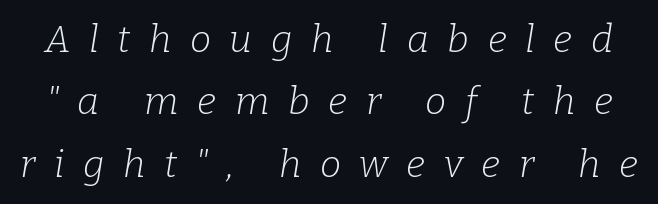
{"serif": "yes", "italic": "yes", "lean": "right", "slant_degrees": 9, "bold": "no", "weight": "light", "width": "normal", "stroke_contrast": "low", "x_height": "medium", "monospaced": "no", "underline": "no", "line_spacing": "normal", "line_spacing_ratio": 1.64, "letter_spacing": "wide", "letter_spacing_em": 0.49, "glyph_px": 38}
